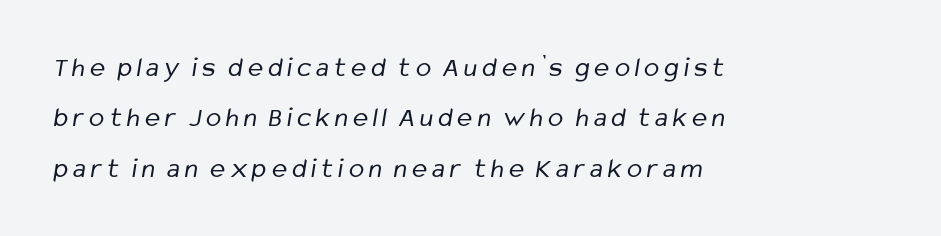
{"serif": "no", "bold": "no", "weight": "regular", "width": "condensed", "stroke_contrast": "low", "x_height": "medium", "monospaced": "no", "underline": "no", "align": "left", "line_spacing_ratio": 1.8, "glyph_px": 28}
